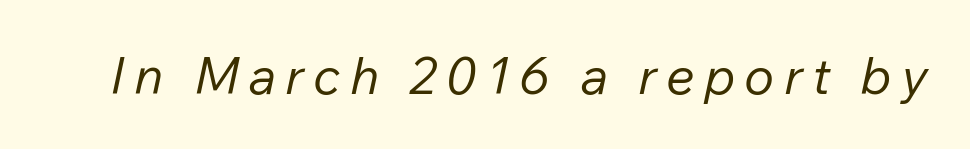
{"italic": "yes", "lean": "right", "slant_degrees": 12, "bold": "no", "weight": "regular", "width": "normal", "stroke_contrast": "low", "x_height": "medium", "monospaced": "no", "underline": "no", "glyph_px": 51}
